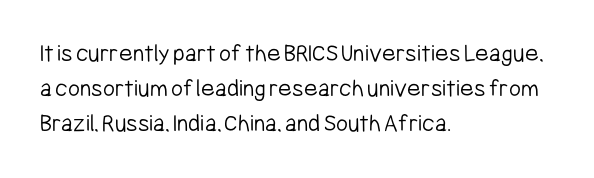
Q: Is the text bold? A: No.
Q: Is the text italic (slanted)? A: No, it is upright.
Q: Is the text underlined? A: No.
Q: How is the paragraph aligned? A: Left-aligned.
Q: Is the spacing between letters normal or unusually wide? A: Normal.
Q: Is the spacing between lines tight, normal or loose? A: Normal.
